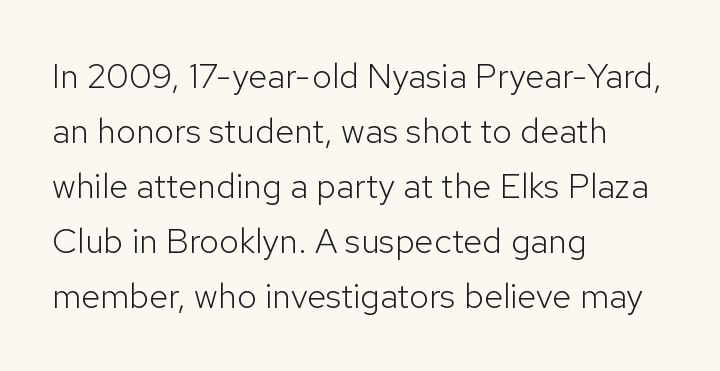
{"serif": "no", "italic": "no", "bold": "no", "weight": "light", "width": "normal", "stroke_contrast": "low", "x_height": "medium", "monospaced": "no", "underline": "no", "align": "left", "line_spacing": "normal", "line_spacing_ratio": 1.57, "letter_spacing": "normal", "letter_spacing_em": 0.0, "glyph_px": 35}
